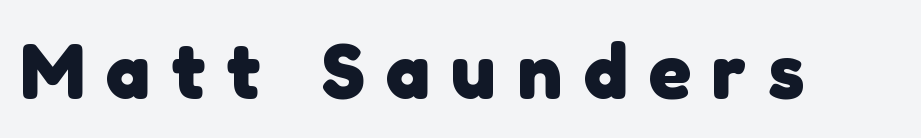
Q: Is the text bold? A: Yes.
Q: Is the typeface a serif or a sans-serif typeface? A: Sans-serif.
Q: Is the text underlined? A: No.
Q: Is the spacing between letters normal or unusually wide? A: Unusually wide.
Q: Width (condensed, normal, or wide)? A: Normal.
Q: Stroke contrast? A: Low.
Q: x-height? A: Medium.
Q: Monospaced? A: No.
